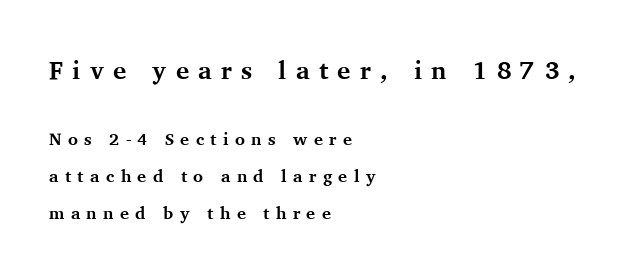
The glyphs have the mass of a bold cut. Has an underline been added? It has not. The gaps between neighbouring characters are conspicuously large. A roman cut, with each character standing at attention.
